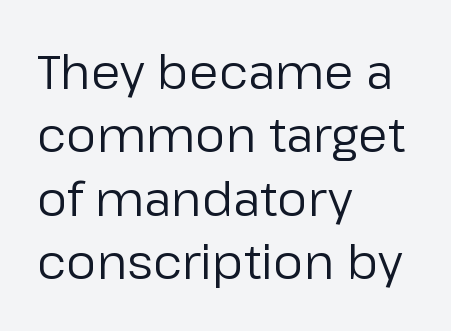
Q: Is the text bold? A: No.
Q: Is the text italic (slanted)? A: No, it is upright.
Q: Is the typeface a serif or a sans-serif typeface? A: Sans-serif.
Q: Is the text underlined? A: No.
Q: How is the paragraph aligned? A: Left-aligned.
Q: Is the spacing between letters normal or unusually wide? A: Normal.
Q: Is the spacing between lines tight, normal or loose? A: Normal.
Q: Width (condensed, normal, or wide)? A: Normal.
Q: Stroke contrast? A: Low.
Q: x-height? A: Medium.
Q: Monospaced? A: No.
